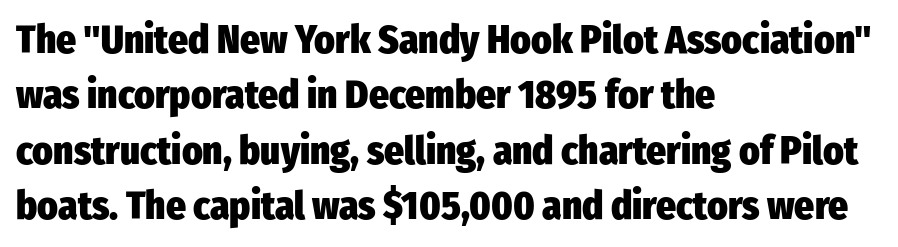
{"serif": "no", "italic": "no", "bold": "yes", "weight": "heavy", "width": "condensed", "stroke_contrast": "low", "x_height": "medium", "monospaced": "no", "underline": "no", "align": "left", "line_spacing": "normal", "line_spacing_ratio": 1.42, "letter_spacing": "normal", "letter_spacing_em": 0.0, "glyph_px": 39}
